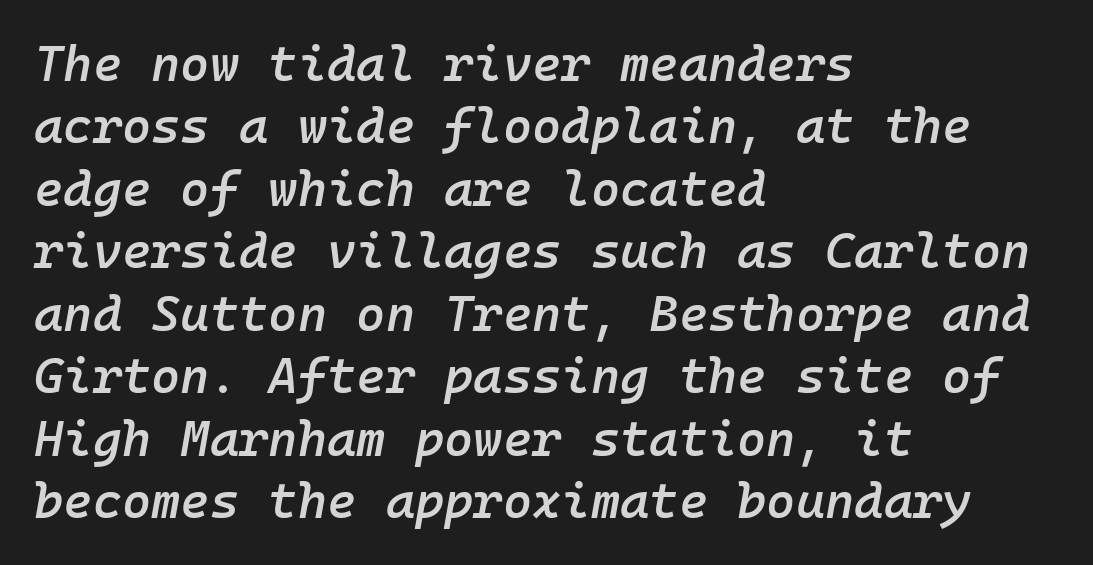
These lines are rendered in a fixed-pitch font. These lines keep a tight, regular rhythm from letter to letter. Notice how the stems are inclined rather than vertical — that's the hallmark of italics. Notice how the passage keeps a crisp vertical edge on the left only. The lines sit at an ordinary, default distance from one another. Decoration check: the copy has no underline.
